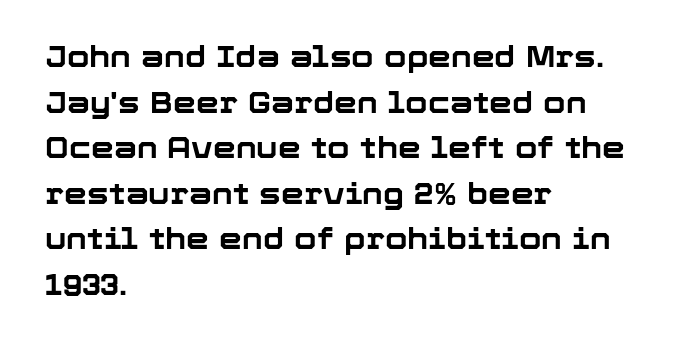
The image shows 29 px bold sans-serif type, upright; set left-aligned, normal line spacing (1.57x), normal letter spacing, not underlined; low stroke contrast and a medium x-height.
